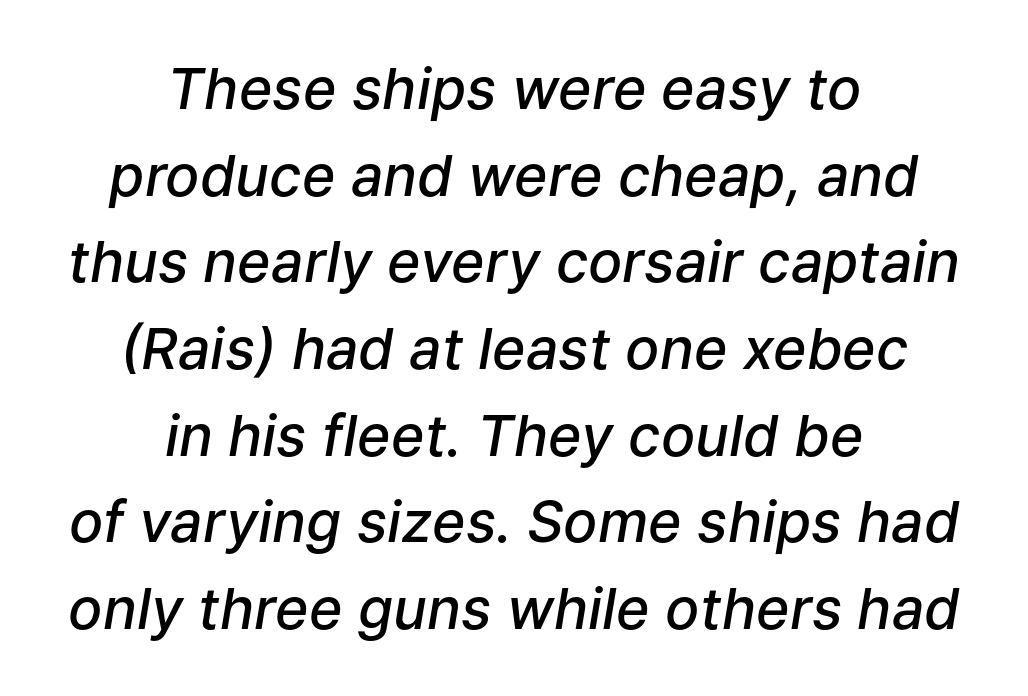
Does the lettering tilt? It does — this is italic. This sample has the flowing, uneven cadence of proportional lettering. Bare-footed words on every line. The face used here is rendered with its standard letterfit.
